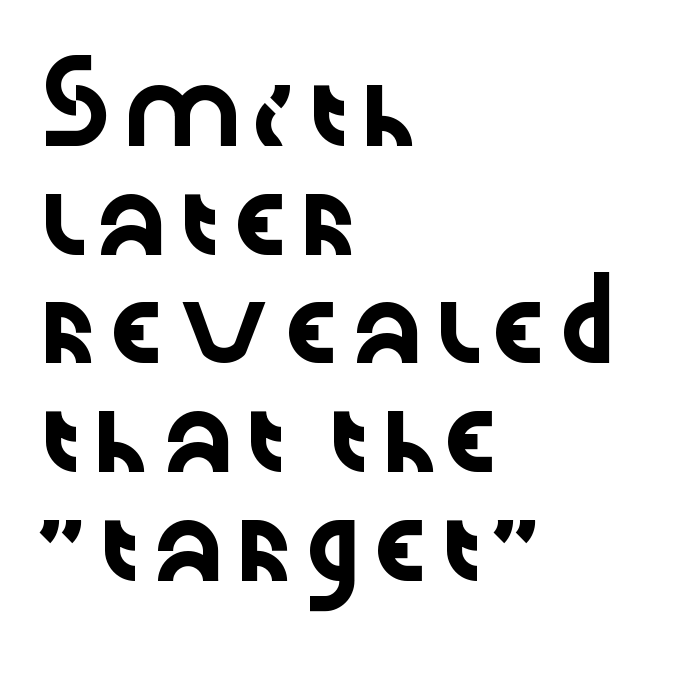
The image shows 72 px wide sans-serif type, upright; set left-aligned, normal line spacing (1.51x), normal letter spacing, not underlined; low stroke contrast and a medium x-height.
